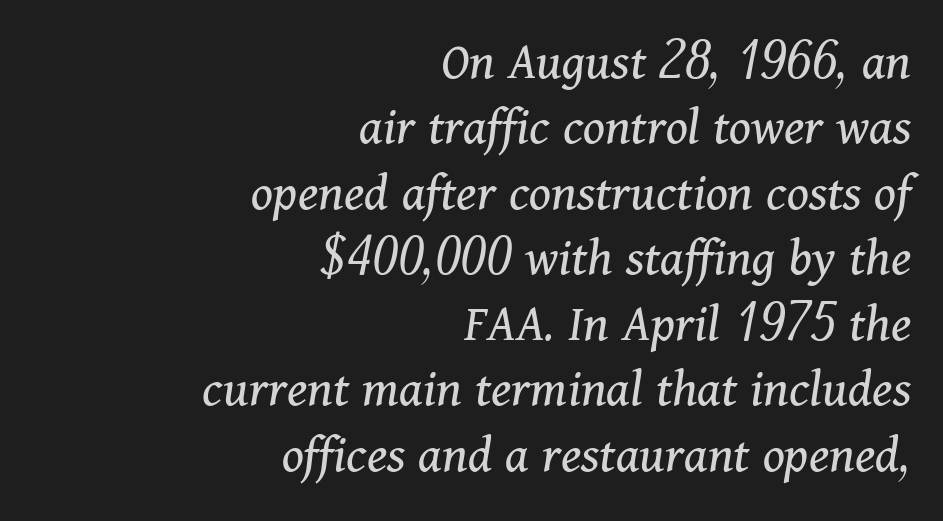
The image shows 55 px regular-weight serif type, italic (leaning right); set right-aligned, line spacing 1.19x, normal letter spacing, not underlined; medium stroke contrast and a medium x-height.
